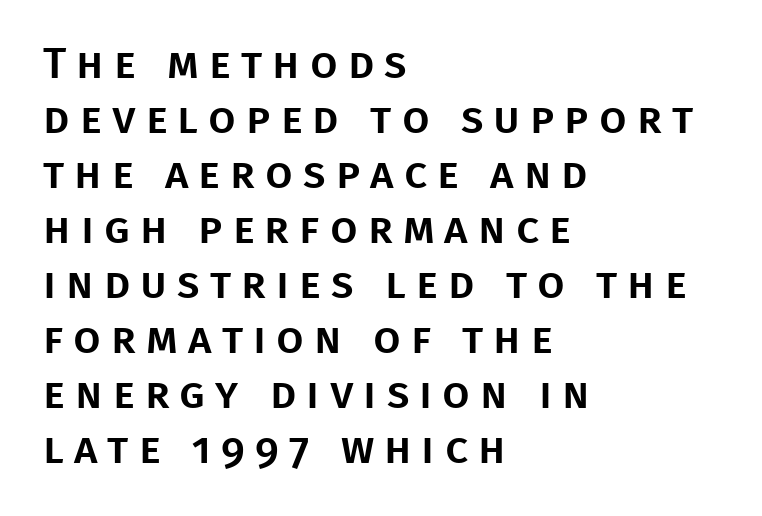
The image shows 44 px sans-serif type, upright; set left-aligned, normal line spacing (1.25x), unusually wide letter spacing (+0.23 em), not underlined; low stroke contrast and a large x-height.
